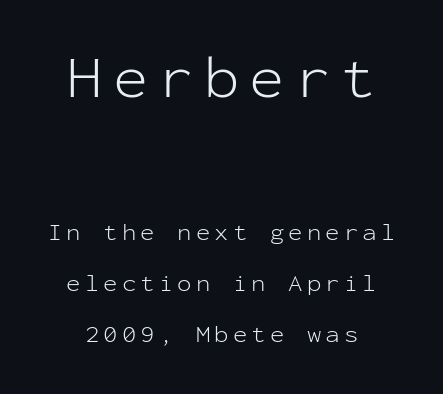
{"serif": "no", "italic": "no", "bold": "no", "weight": "light", "width": "normal", "stroke_contrast": "low", "x_height": "medium", "monospaced": "yes", "underline": "no", "line_spacing": "loose", "line_spacing_ratio": 2.13, "larger_block": "first", "size_ratio": 2.46, "glyph_px": 59}
